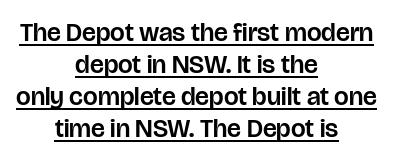
Q: Is the text italic (slanted)? A: No, it is upright.
Q: Is the text underlined? A: Yes.
Q: How is the paragraph aligned? A: Centered.
Q: Is the spacing between letters normal or unusually wide? A: Normal.
